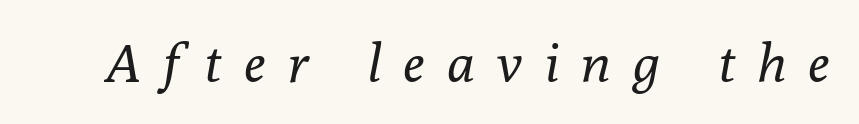
The image shows 53 px regular-weight serif type, italic (leaning right); set unusually wide letter spacing (+0.43 em), not underlined; low stroke contrast and a medium x-height.
